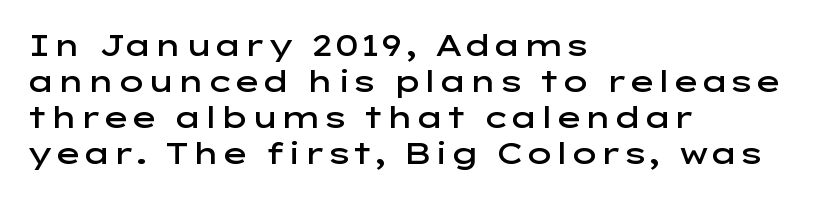
The image shows 30 px semibold, wide sans-serif type, upright; set left-aligned, line spacing 1.2x, normal letter spacing, not underlined; low stroke contrast and a medium x-height.
